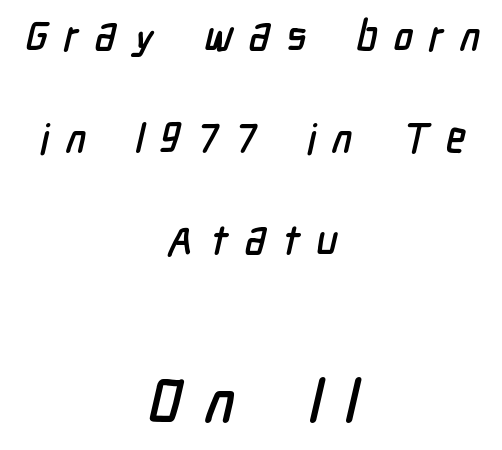
Q: Is the typeface a serif or a sans-serif typeface? A: Sans-serif.
Q: Is the text underlined? A: No.
Q: How is the paragraph aligned? A: Centered.
Q: Is the spacing between letters normal or unusually wide? A: Unusually wide.
Q: Is the spacing between lines tight, normal or loose? A: Loose.
Q: Which block of text is set in a larger size, the first (top) or the second (bottom)? A: The second (bottom) one.
Q: Width (condensed, normal, or wide)? A: Condensed.
Q: Stroke contrast? A: Low.
Q: x-height? A: Medium.
Q: Monospaced? A: No.
